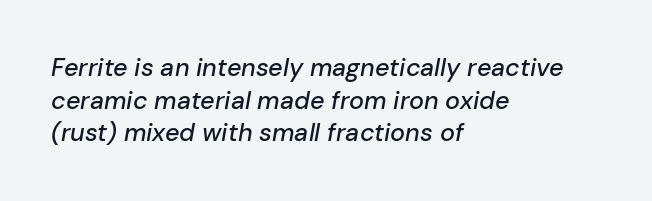
The image shows 25 px text type, italic (leaning right); set left-aligned, normal line spacing (1.31x), normal letter spacing, not underlined.
